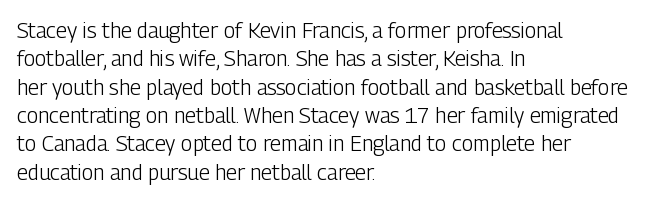
The image shows 21 px text type, upright; set left-aligned, normal line spacing (1.35x), normal letter spacing, not underlined.
